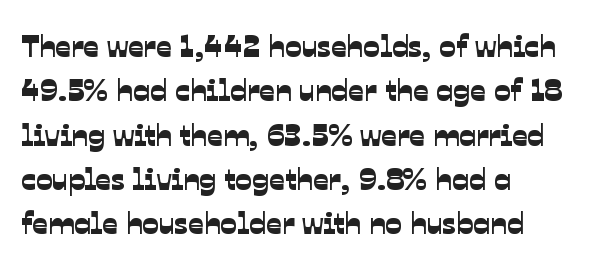
{"serif": "no", "width": "normal", "stroke_contrast": "low", "x_height": "medium", "monospaced": "no", "underline": "no", "align": "left", "line_spacing": "normal", "line_spacing_ratio": 1.43, "letter_spacing": "normal", "letter_spacing_em": 0.0, "glyph_px": 31}
